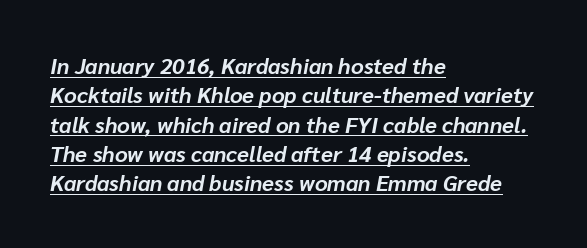
{"italic": "yes", "lean": "right", "slant_degrees": 10, "bold": "yes", "underline": "yes", "align": "left", "line_spacing": "normal", "line_spacing_ratio": 1.33, "letter_spacing": "normal", "letter_spacing_em": 0.0, "glyph_px": 22}
